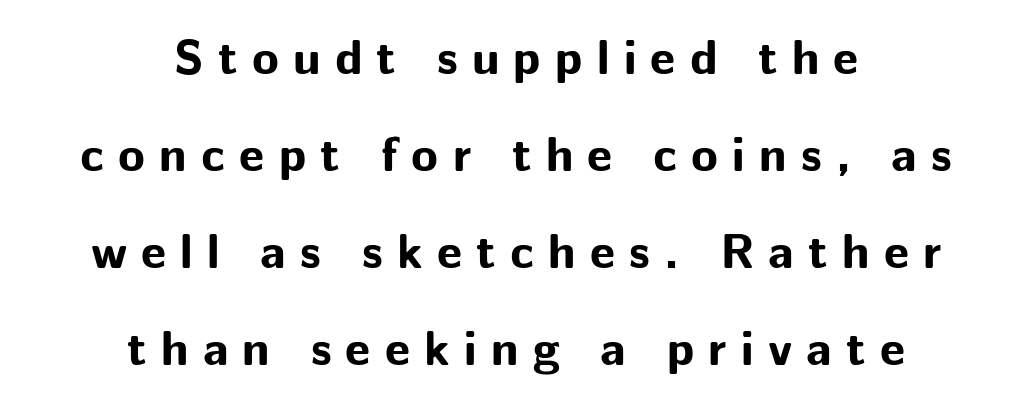
Proportional: the letters do not fall into vertical columns. Clear beneath every line of the passage. Are there feet on the stems? There aren't — it's a sans. Letter spacing: wide. If you measured baseline to baseline, you'd find a long distance. Line starts and ends both wander, symmetrically.
